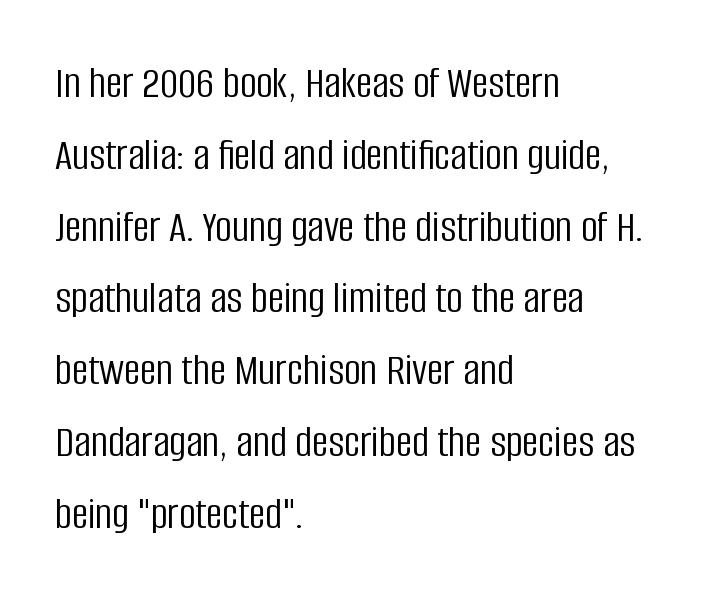
Q: Is the text bold? A: No.
Q: Is the text italic (slanted)? A: No, it is upright.
Q: Is the typeface a serif or a sans-serif typeface? A: Sans-serif.
Q: Is the text underlined? A: No.
Q: How is the paragraph aligned? A: Left-aligned.
Q: Is the spacing between letters normal or unusually wide? A: Normal.
Q: Is the spacing between lines tight, normal or loose? A: Normal.
Q: Width (condensed, normal, or wide)? A: Condensed.
Q: Stroke contrast? A: Low.
Q: x-height? A: Large.
Q: Monospaced? A: No.
